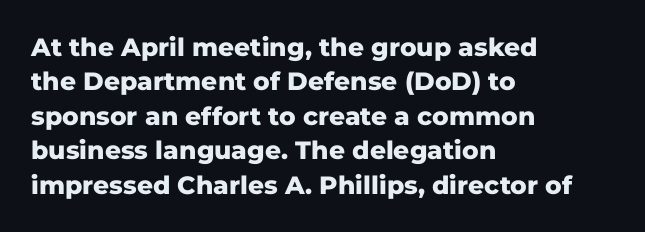
Plain, unruled lines of type. Italic: no, the glyphs are upright roman. The face used here has the dense, thick strokes of a bold. Compared with typical paragraphs, the rows here are spaced about the same. The paragraph has a hard left edge and a soft right edge. Here the glyphs are tracked normally, forming tight word shapes.
